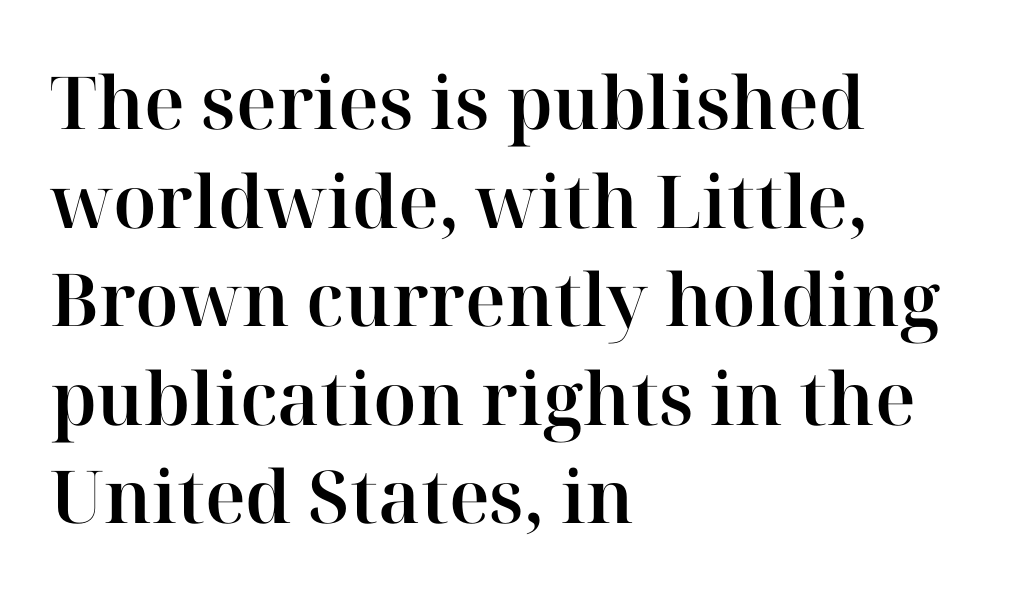
The image shows 73 px serif type, upright; set left-aligned, normal line spacing (1.35x), normal letter spacing, not underlined; high stroke contrast and a medium x-height.
